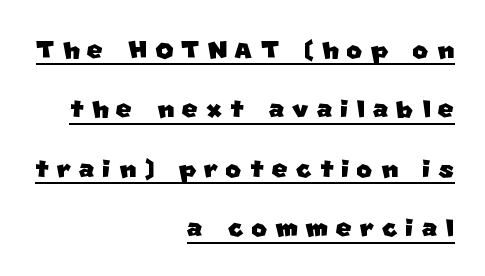
The image shows 34 px sans-serif type; set right-aligned, line spacing 1.75x, unusually wide letter spacing (+0.23 em), underlined; low stroke contrast and a large x-height.
